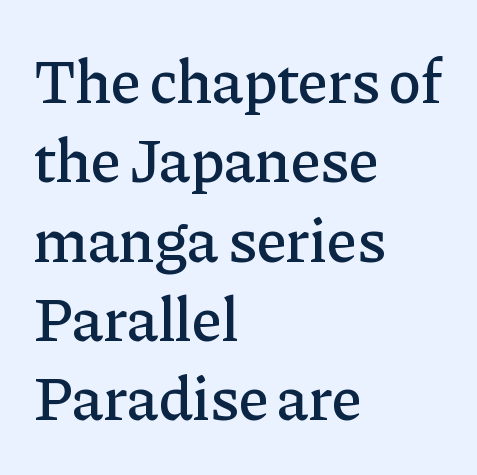
Note: serifs present on the glyphs. Honestly, the letter spacing is just normal — you wouldn't notice it. Character widths vary here, with narrow letters taking less room than wide ones. Compared with typical paragraphs, the rows here are spaced about the same. The lettering holds an erect, upright posture throughout. This rendering uses left alignment, leaving the right contour irregular.
